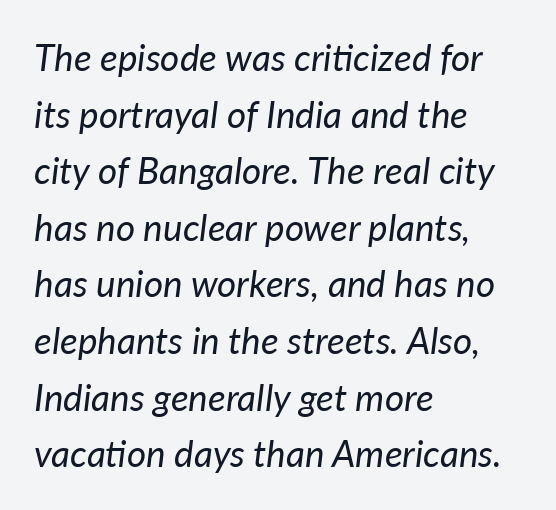
The image shows 37 px regular-weight type, italic (leaning right); set left-aligned, normal line spacing (1.53x), normal letter spacing, not underlined; low stroke contrast and a medium x-height.
